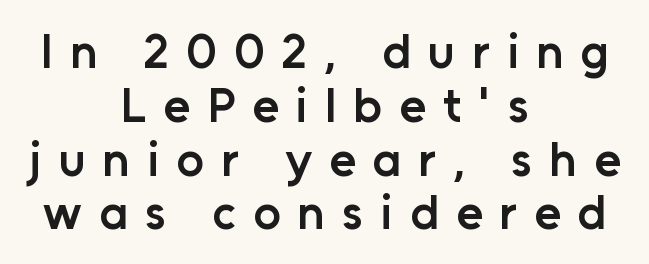
Does the copy run flush right? No — it is centered line by line. Strokes here are thickened, but only to semibold level. Varying glyph widths throughout — classic text-font behaviour. The block of text is dense from top to bottom, with scant space between rows. The rendering shows plain stroke endings on the letterforms — a sans-serif design. Is there any slant? The stems are plumb.
